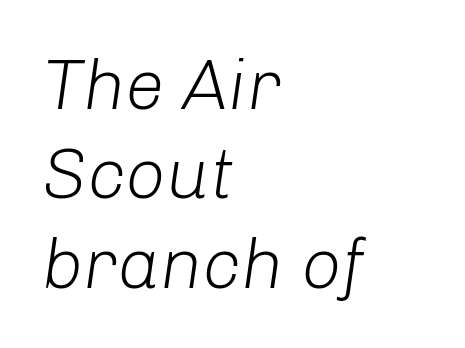
The image shows 71 px light type, italic (leaning right); set left-aligned, normal line spacing (1.26x), normal letter spacing, not underlined; low stroke contrast and a medium x-height.
